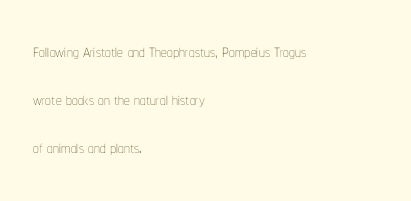
Q: Is the text bold? A: No.
Q: Is the text italic (slanted)? A: No, it is upright.
Q: Is the text underlined? A: No.
Q: How is the paragraph aligned? A: Left-aligned.
Q: Is the spacing between letters normal or unusually wide? A: Normal.
Q: Is the spacing between lines tight, normal or loose? A: Loose.
